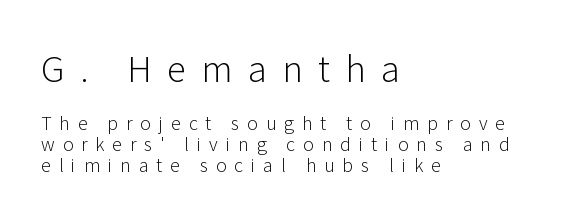
You could not count columns in this text — the font is proportionally spaced. Is the block centered? No — it sits flush against the left margin. A light-to-regular cut is what we see here. Visually, the top section dominates because its glyphs are scaled up. A typesetter would mark this as roman, not italic.
